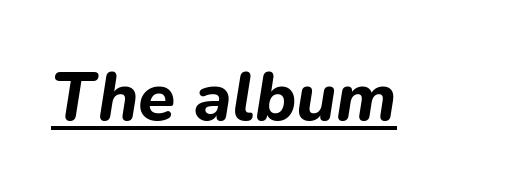
An italicized treatment has been applied to the whole sample. The face used here is rendered with its standard letterfit. This is underlined copy, the kind a proofreader might mark for attention. The letters advance in unequal steps, a hallmark of proportional type. Look at the stroke-to-counter ratio: heavy, a bold.
